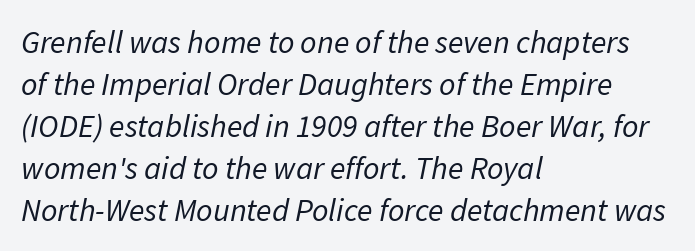
{"italic": "yes", "lean": "right", "slant_degrees": 11, "bold": "no", "weight": "regular", "width": "normal", "stroke_contrast": "low", "x_height": "medium", "monospaced": "no", "underline": "no", "align": "left", "line_spacing": "normal", "line_spacing_ratio": 1.31, "letter_spacing": "normal", "letter_spacing_em": 0.0, "glyph_px": 32}
